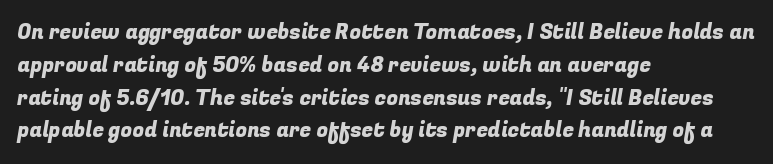
Characters follow at the spacing the type designer built in. Is the block centered? No — it sits flush against the left margin. No word sits above an underline. A typesetter would call this leading conventional body-copy spacing.
